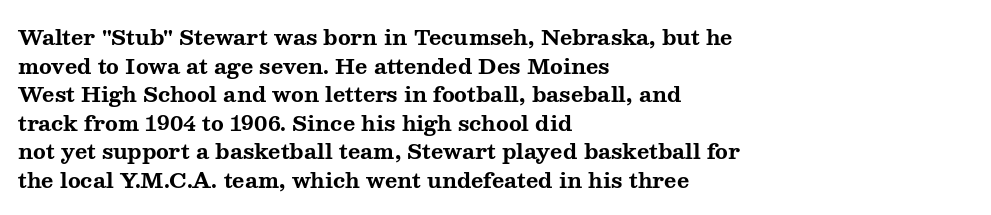
Notice how descenders clear the ascenders below comfortably — that's standard leading. Clear beneath every line of the passage. These lines are set flush left with a ragged right edge. The type sits square on the baseline with zero lean. Each word holds together tightly as a unit, with standard inter-letter gaps.
